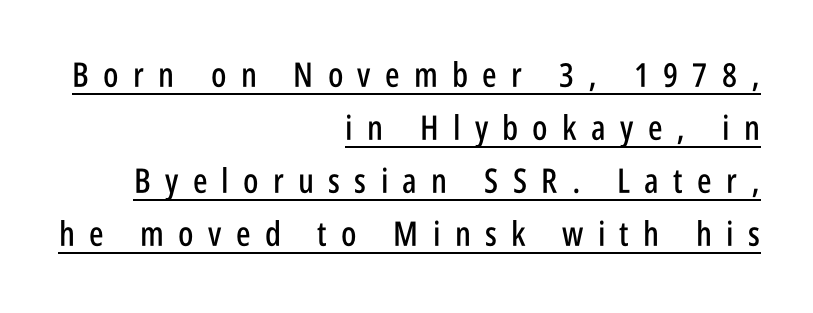
Whoever set this chose a conventional vertical rhythm. In CSS terms this would be text-align: right. Looks like regular typesetting: each glyph gets only the width it needs. Italic: no, the glyphs are upright roman. In designer terms, the underline attribute is active on this setting. The rendering shows plain stroke endings on the letterforms — a sans-serif design.
